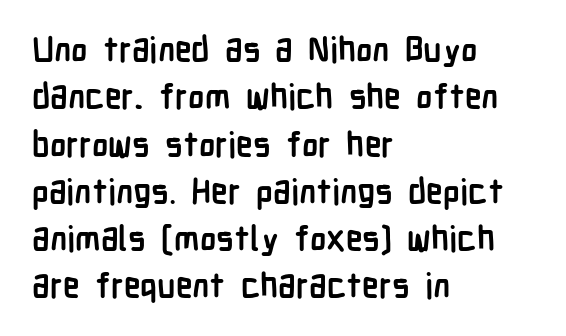
Q: Is the text bold? A: Yes.
Q: Is the text italic (slanted)? A: No, it is upright.
Q: Is the typeface a serif or a sans-serif typeface? A: Sans-serif.
Q: Is the text underlined? A: No.
Q: How is the paragraph aligned? A: Left-aligned.
Q: Is the spacing between letters normal or unusually wide? A: Normal.
Q: Is the spacing between lines tight, normal or loose? A: Normal.
Q: Width (condensed, normal, or wide)? A: Condensed.
Q: Stroke contrast? A: Low.
Q: x-height? A: Medium.
Q: Monospaced? A: No.
